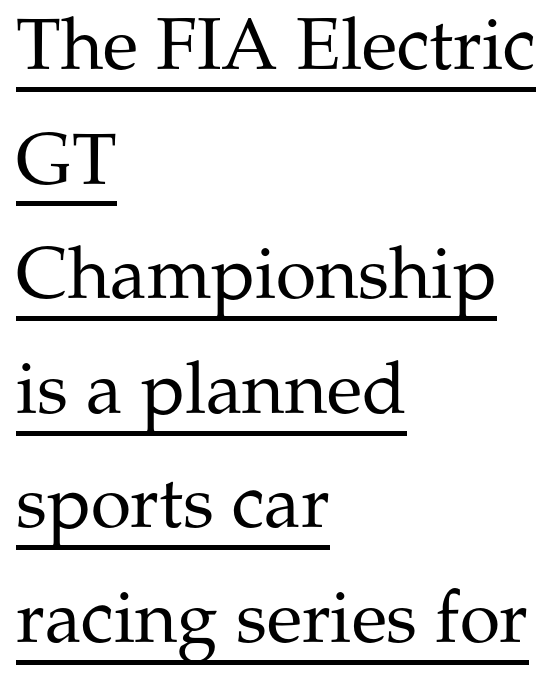
{"serif": "yes", "italic": "no", "bold": "no", "weight": "regular", "width": "normal", "stroke_contrast": "medium", "x_height": "medium", "monospaced": "no", "underline": "yes", "align": "left", "line_spacing": "normal", "line_spacing_ratio": 1.57, "letter_spacing": "normal", "letter_spacing_em": 0.0, "glyph_px": 73}
